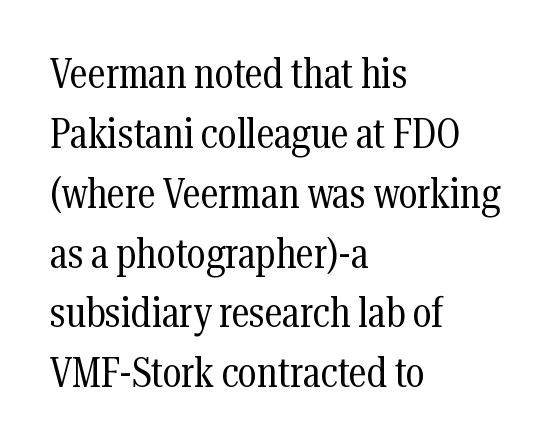
{"serif": "yes", "italic": "no", "bold": "no", "weight": "regular", "width": "condensed", "stroke_contrast": "medium", "x_height": "medium", "monospaced": "no", "underline": "no", "align": "left", "line_spacing": "normal", "line_spacing_ratio": 1.46, "letter_spacing": "normal", "letter_spacing_em": 0.0, "glyph_px": 41}
